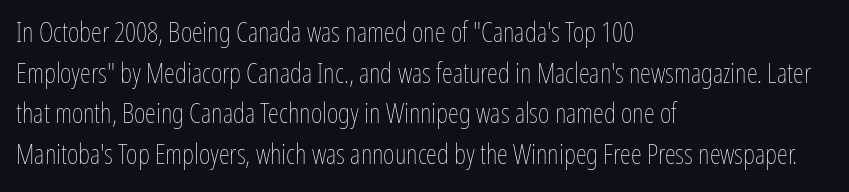
The image shows 28 px thin, condensed type, upright; set left-aligned, normal line spacing (1.45x), normal letter spacing, not underlined; low stroke contrast and a medium x-height.
